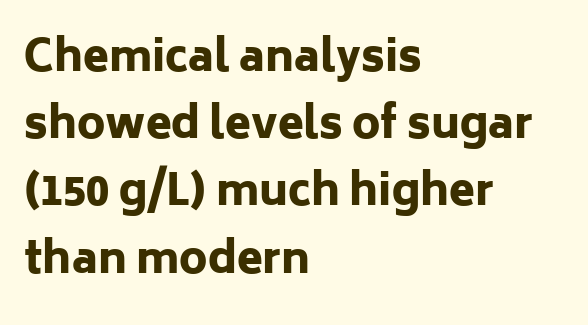
The image shows 42 px heavy sans-serif type, upright; set left-aligned, normal line spacing (1.6x), normal letter spacing, not underlined; low stroke contrast and a medium x-height.
